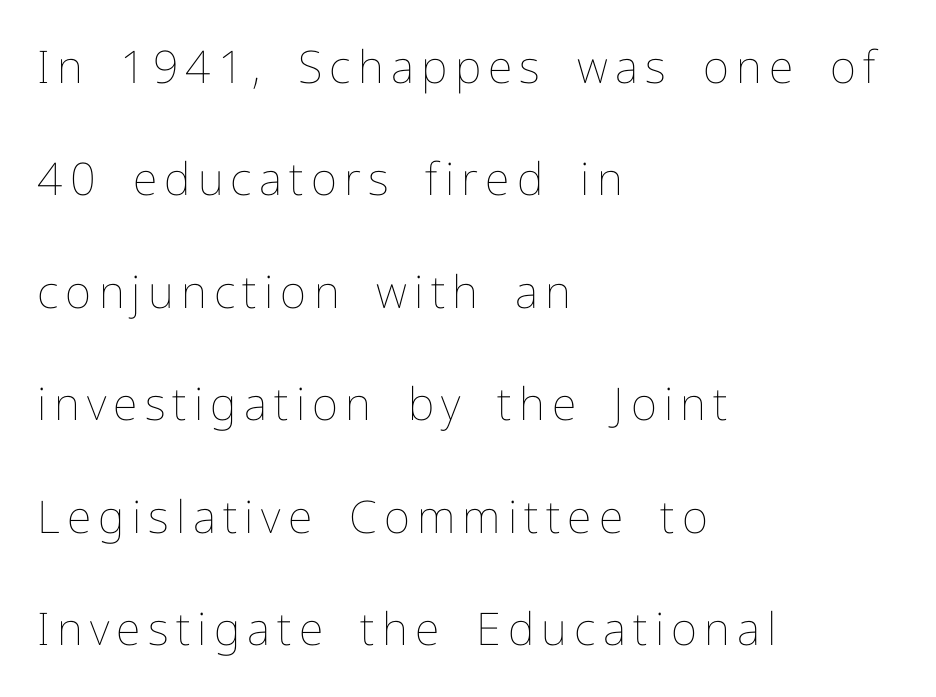
Q: Is the text bold? A: No.
Q: Is the text italic (slanted)? A: No, it is upright.
Q: Is the text underlined? A: No.
Q: How is the paragraph aligned? A: Left-aligned.
Q: Is the spacing between lines tight, normal or loose? A: Loose.
Q: Width (condensed, normal, or wide)? A: Normal.
Q: Stroke contrast? A: Low.
Q: x-height? A: Medium.
Q: Monospaced? A: No.
